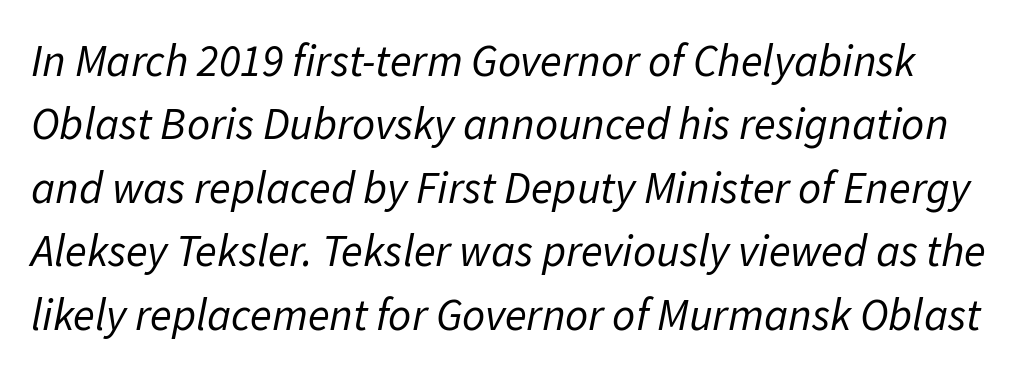
Q: Is the text bold? A: No.
Q: Is the text italic (slanted)? A: Yes, it leans right by about 11 degrees.
Q: Is the text underlined? A: No.
Q: Is the spacing between letters normal or unusually wide? A: Normal.
Q: Is the spacing between lines tight, normal or loose? A: Normal.
Q: Width (condensed, normal, or wide)? A: Normal.
Q: Stroke contrast? A: Low.
Q: x-height? A: Medium.
Q: Monospaced? A: No.
